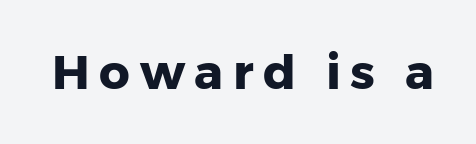
{"serif": "no", "italic": "no", "bold": "yes", "weight": "heavy", "width": "normal", "stroke_contrast": "low", "x_height": "medium", "monospaced": "no", "underline": "no", "letter_spacing": "wide", "letter_spacing_em": 0.2, "glyph_px": 48}
